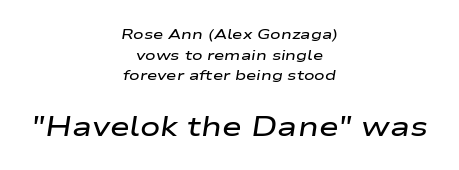
A semibold gives these letters moderate extra thickness, short of bold. Quick note: italic. This rendering uses center alignment, leaving both contours irregular but symmetric. The leading is moderate, giving the passage an even texture. Small over large — that's the arrangement of the two blocks here.
